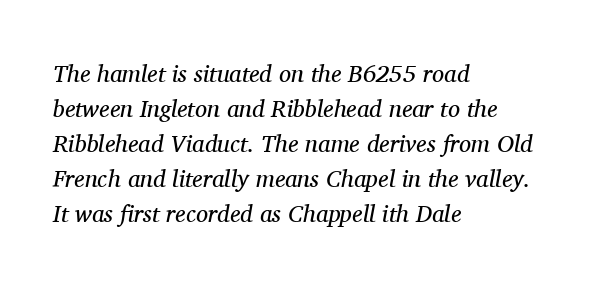
The image shows 24 px text type, italic (leaning right); set left-aligned, normal line spacing (1.46x), normal letter spacing, not underlined.
